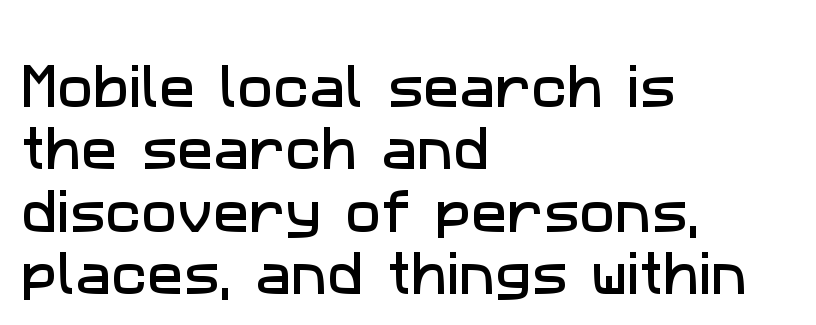
The image shows 48 px sans-serif type; set left-aligned, normal line spacing (1.3x), normal letter spacing, not underlined; low stroke contrast and a medium x-height.
